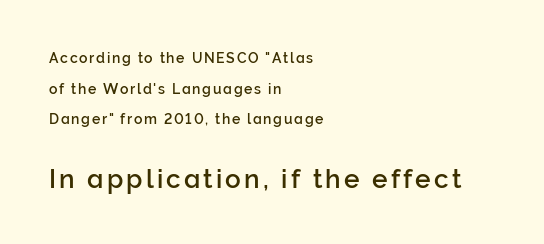
Widely set lines give the paragraph a tall, airy silhouette. Just letters on the line, the space beneath them empty. A classic flush-left, rag-right setting is used for this passage. The lettering holds an erect, upright posture throughout. Visually, the bottom section dominates because its glyphs are scaled up.
